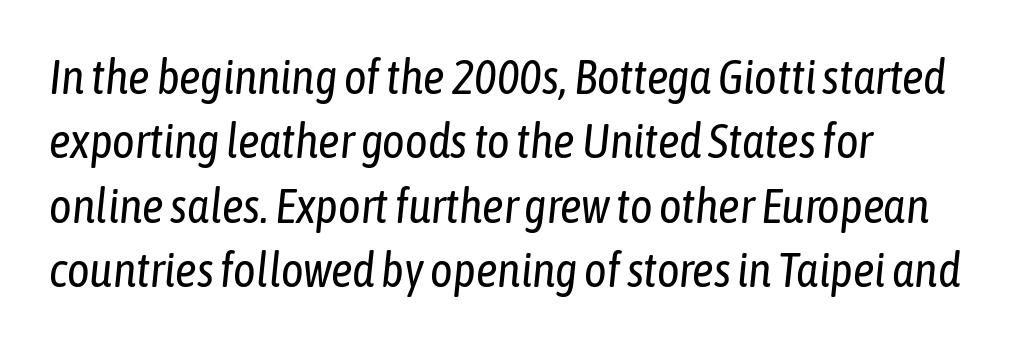
{"italic": "yes", "lean": "right", "slant_degrees": 6, "bold": "no", "weight": "regular", "width": "condensed", "stroke_contrast": "low", "x_height": "medium", "monospaced": "no", "underline": "no", "align": "left", "line_spacing": "normal", "line_spacing_ratio": 1.34, "letter_spacing": "normal", "letter_spacing_em": 0.0, "glyph_px": 48}
